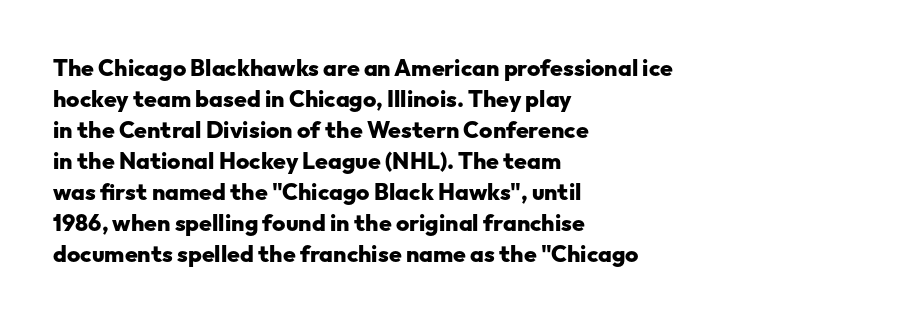
Q: Is the text bold? A: Yes.
Q: Is the text italic (slanted)? A: No, it is upright.
Q: Is the text underlined? A: No.
Q: How is the paragraph aligned? A: Left-aligned.
Q: Is the spacing between letters normal or unusually wide? A: Normal.
Q: Is the spacing between lines tight, normal or loose? A: Normal.
